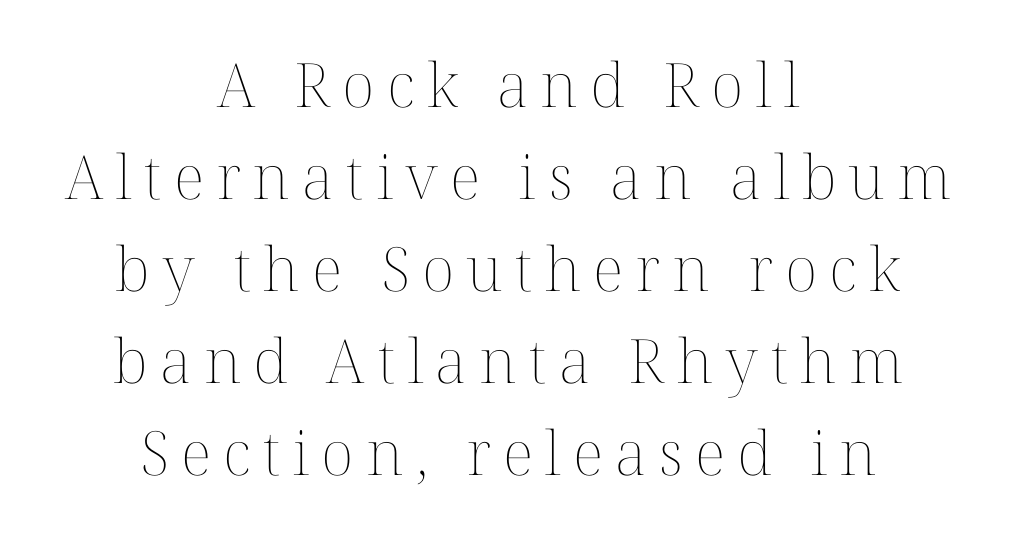
Q: Is the text bold? A: No.
Q: Is the text italic (slanted)? A: No, it is upright.
Q: Is the text underlined? A: No.
Q: How is the paragraph aligned? A: Centered.
Q: Is the spacing between letters normal or unusually wide? A: Unusually wide.
Q: Is the spacing between lines tight, normal or loose? A: Normal.
Q: Width (condensed, normal, or wide)? A: Normal.
Q: Stroke contrast? A: Medium.
Q: x-height? A: Medium.
Q: Monospaced? A: No.
